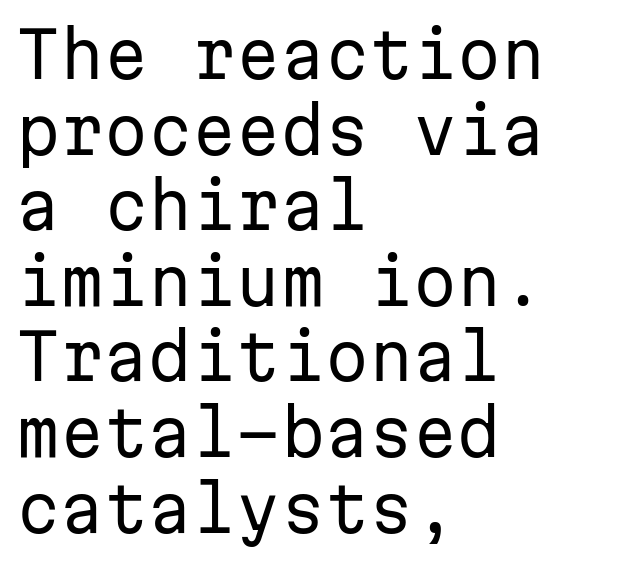
Q: Is the text bold? A: No.
Q: Is the text italic (slanted)? A: No, it is upright.
Q: Is the typeface a serif or a sans-serif typeface? A: Sans-serif.
Q: Is the text underlined? A: No.
Q: How is the paragraph aligned? A: Left-aligned.
Q: Is the spacing between letters normal or unusually wide? A: Normal.
Q: Width (condensed, normal, or wide)? A: Normal.
Q: Stroke contrast? A: Low.
Q: x-height? A: Medium.
Q: Monospaced? A: Yes.
